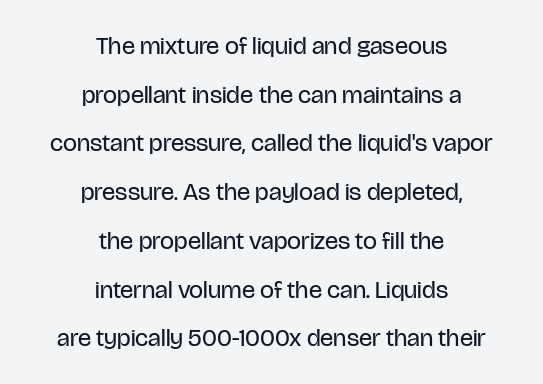
Q: Is the text bold? A: No.
Q: Is the text italic (slanted)? A: No, it is upright.
Q: Is the text underlined? A: No.
Q: How is the paragraph aligned? A: Centered.
Q: Is the spacing between letters normal or unusually wide? A: Normal.
Q: Is the spacing between lines tight, normal or loose? A: Loose.
